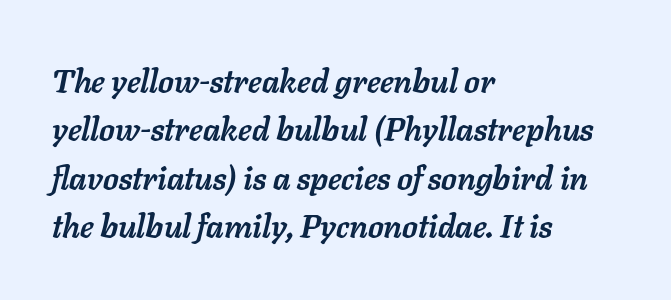
Heavy-handed strokes throughout: this text is bold. You could call the tracking neutral — neither tight nor loose. Tall strokes in this sample are angled rather than plumb. Rows of type keep a routine distance in the vertical direction. Lines of text with bare space underneath.
